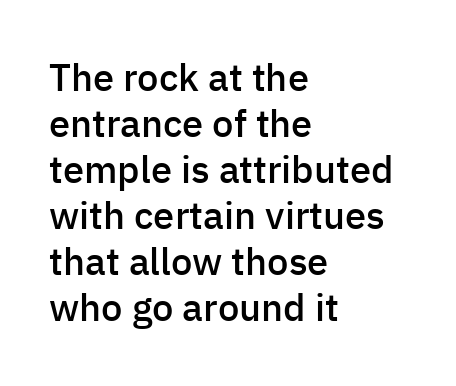
{"serif": "no", "italic": "no", "bold": "semi", "weight": "semibold", "width": "normal", "stroke_contrast": "low", "x_height": "medium", "monospaced": "no", "underline": "no", "align": "left", "line_spacing_ratio": 1.21, "letter_spacing": "normal", "letter_spacing_em": 0.0, "glyph_px": 38}
